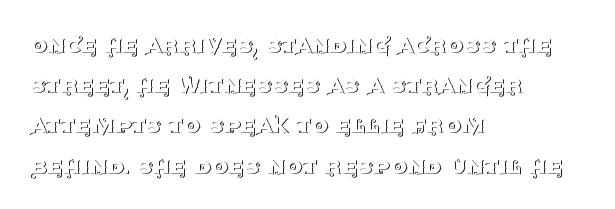
{"italic": "no", "bold": "no", "underline": "no", "align": "left", "line_spacing": "normal", "line_spacing_ratio": 1.49, "letter_spacing": "normal", "letter_spacing_em": 0.0, "glyph_px": 27}
